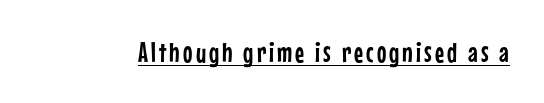
{"serif": "no", "italic": "no", "width": "condensed", "stroke_contrast": "low", "x_height": "medium", "monospaced": "no", "underline": "yes", "glyph_px": 28}
